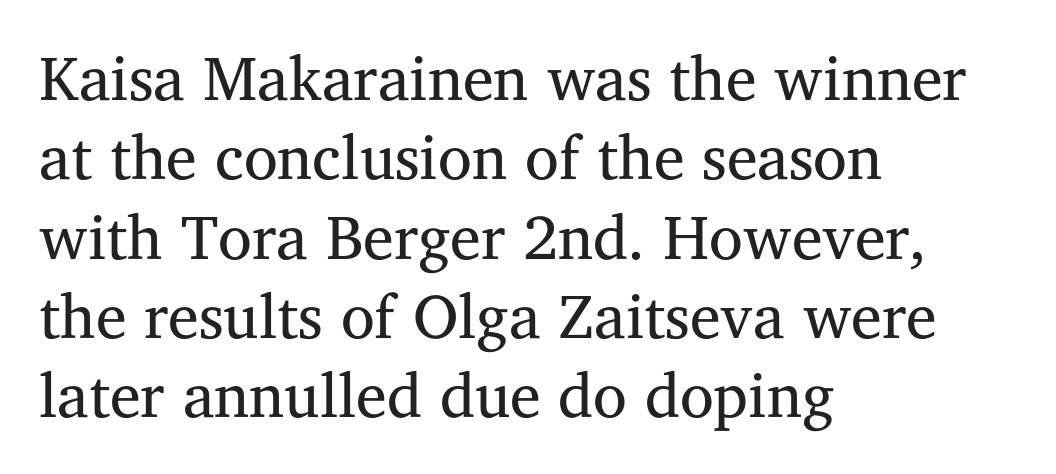
The image shows 62 px regular-weight serif type, upright; set left-aligned, normal line spacing (1.28x), normal letter spacing, not underlined; medium stroke contrast and a medium x-height.
